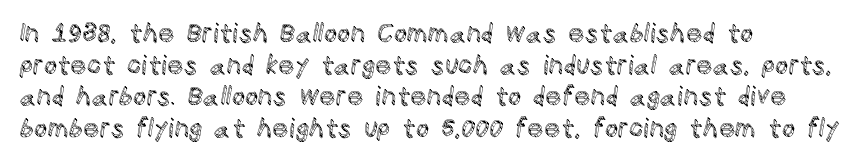
The baseline area is clear. The setting favours the left margin, as ordinary paragraphs usually do. These lines keep a tight, regular rhythm from letter to letter.
